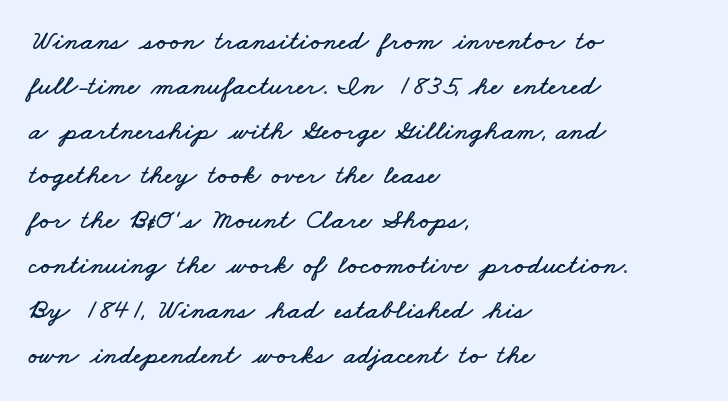
Q: Is the text underlined? A: No.
Q: How is the paragraph aligned? A: Left-aligned.
Q: Is the spacing between letters normal or unusually wide? A: Normal.
Q: Is the spacing between lines tight, normal or loose? A: Normal.
Q: Width (condensed, normal, or wide)? A: Wide.
Q: Stroke contrast? A: Low.
Q: x-height? A: Small.
Q: Monospaced? A: No.
